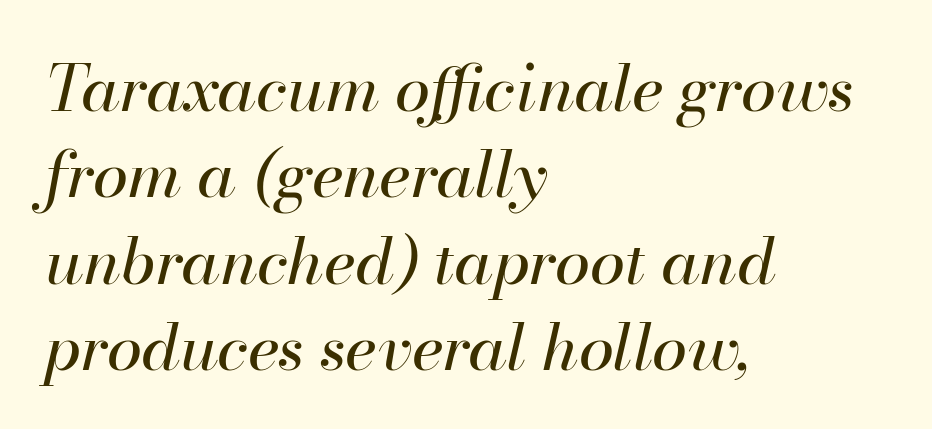
The image shows 64 px regular-weight type, italic (leaning right); set left-aligned, normal line spacing (1.35x), normal letter spacing, not underlined; high stroke contrast and a small x-height.
